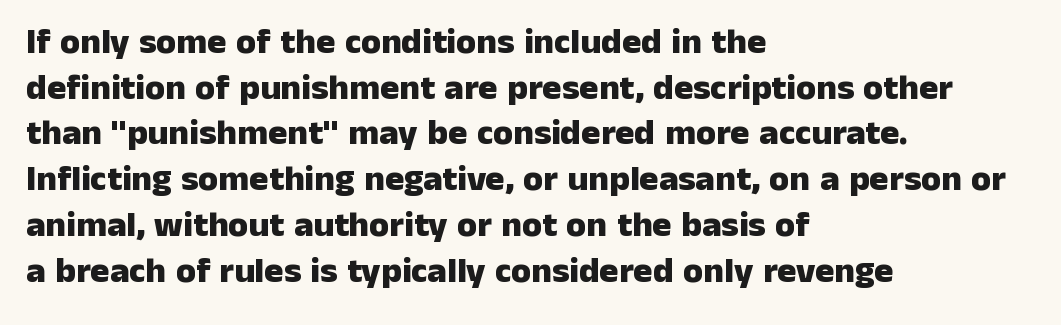
{"serif": "no", "italic": "no", "bold": "yes", "weight": "heavy", "width": "normal", "stroke_contrast": "low", "x_height": "medium", "monospaced": "no", "underline": "no", "align": "left", "line_spacing": "normal", "line_spacing_ratio": 1.27, "letter_spacing": "normal", "letter_spacing_em": 0.0, "glyph_px": 36}
